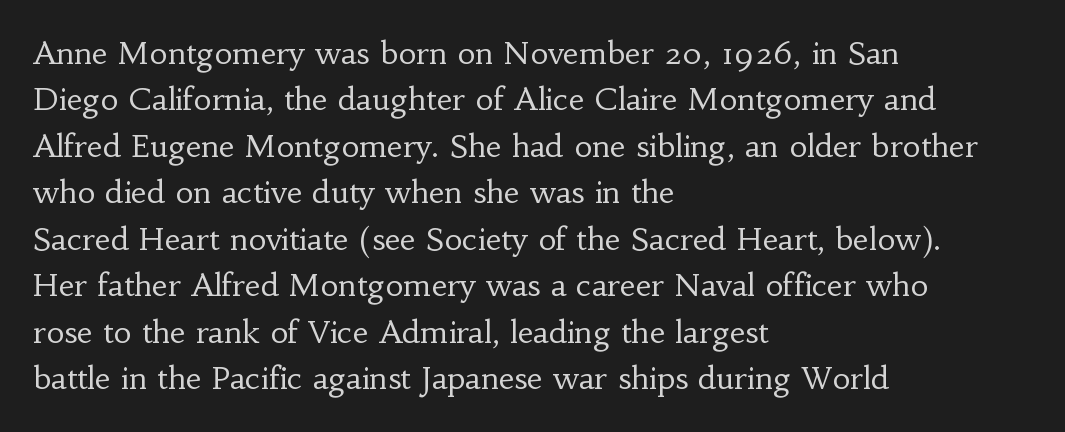
The image shows 31 px regular-weight serif type, upright; set left-aligned, normal line spacing (1.5x), normal letter spacing, not underlined; low stroke contrast and a small x-height.
